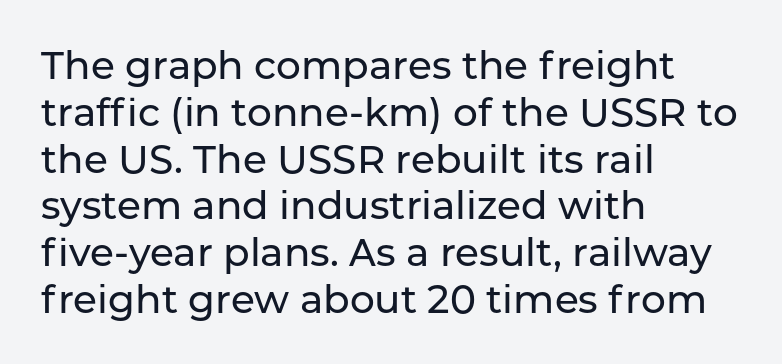
{"serif": "no", "italic": "no", "width": "normal", "stroke_contrast": "low", "x_height": "medium", "monospaced": "no", "underline": "no", "align": "left", "line_spacing_ratio": 1.2, "letter_spacing": "normal", "letter_spacing_em": 0.0, "glyph_px": 39}
